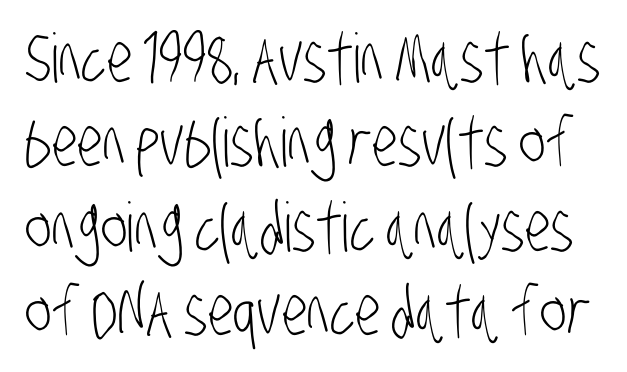
The image shows 68 px light, condensed sans-serif type; set line spacing 1.24x, normal letter spacing, not underlined; low stroke contrast and a large x-height.
